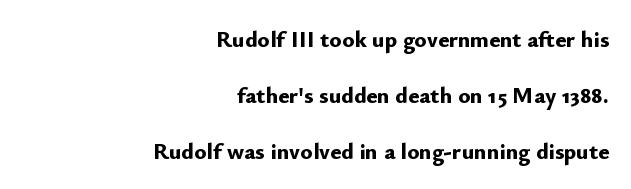
The space between consecutive lines is lavish. Check the space under the baseline: it is left empty. Nothing unusual about the tracking: characters are spaced as the font intends. These lines were composed using upright roman letters.
